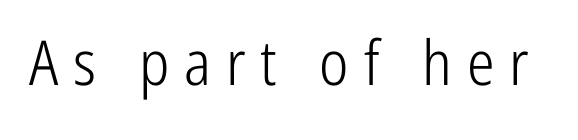
Q: Is the text bold? A: No.
Q: Is the text italic (slanted)? A: No, it is upright.
Q: Is the typeface a serif or a sans-serif typeface? A: Sans-serif.
Q: Is the text underlined? A: No.
Q: Is the spacing between letters normal or unusually wide? A: Unusually wide.
Q: Width (condensed, normal, or wide)? A: Condensed.
Q: Stroke contrast? A: Low.
Q: x-height? A: Medium.
Q: Monospaced? A: No.
